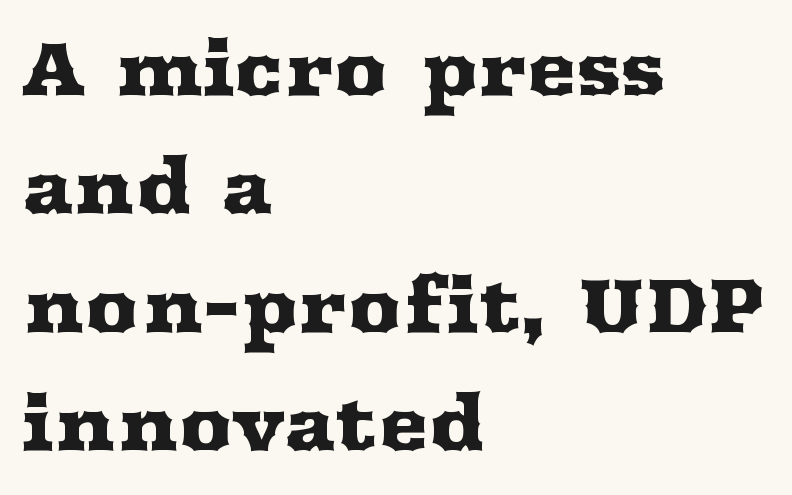
The image shows 75 px wide serif type, upright; set left-aligned, normal line spacing (1.58x), normal letter spacing, not underlined; medium stroke contrast and a medium x-height.
